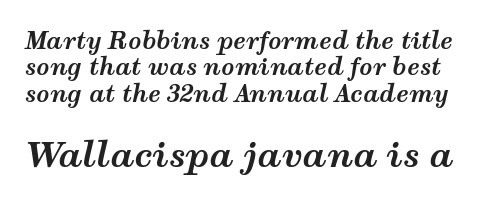
{"italic": "yes", "lean": "right", "slant_degrees": 12, "bold": "yes", "weight": "bold", "width": "wide", "stroke_contrast": "medium", "x_height": "medium", "monospaced": "no", "underline": "no", "line_spacing": "tight", "line_spacing_ratio": 1.15, "letter_spacing": "normal", "letter_spacing_em": 0.0, "larger_block": "second", "size_ratio": 1.48, "glyph_px": 34}
